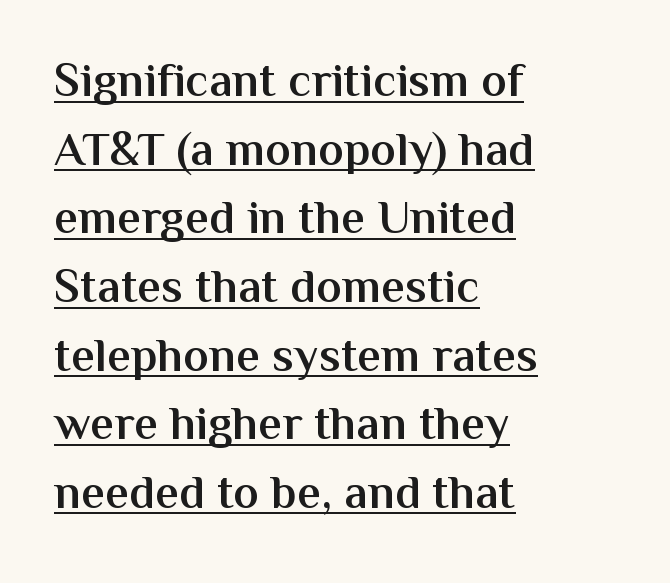
Ordinary non-slanted type is in use. Does extra space separate the letters? No, they use regular spacing. In designer terms, the underline attribute is active on this setting. A typesetter would call this proportional, since set widths differ per character.
